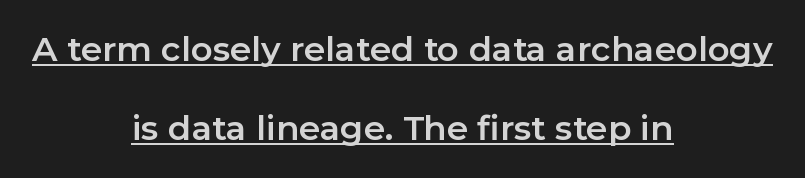
Q: Is the text italic (slanted)? A: No, it is upright.
Q: Is the typeface a serif or a sans-serif typeface? A: Sans-serif.
Q: Is the text underlined? A: Yes.
Q: How is the paragraph aligned? A: Centered.
Q: Is the spacing between letters normal or unusually wide? A: Normal.
Q: Is the spacing between lines tight, normal or loose? A: Loose.
Q: Width (condensed, normal, or wide)? A: Normal.
Q: Stroke contrast? A: Low.
Q: x-height? A: Medium.
Q: Monospaced? A: No.
